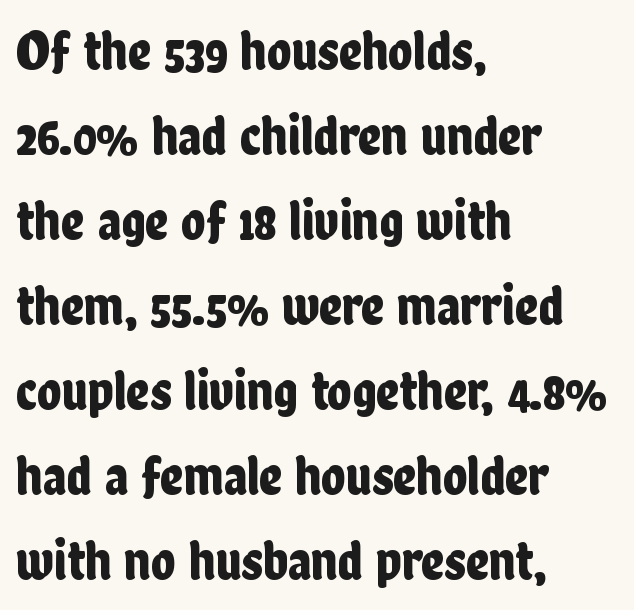
Q: Is the text italic (slanted)? A: No, it is upright.
Q: Is the typeface a serif or a sans-serif typeface? A: Sans-serif.
Q: Is the text underlined? A: No.
Q: How is the paragraph aligned? A: Left-aligned.
Q: Is the spacing between letters normal or unusually wide? A: Normal.
Q: Is the spacing between lines tight, normal or loose? A: Normal.
Q: Width (condensed, normal, or wide)? A: Condensed.
Q: Stroke contrast? A: Low.
Q: x-height? A: Medium.
Q: Monospaced? A: No.
